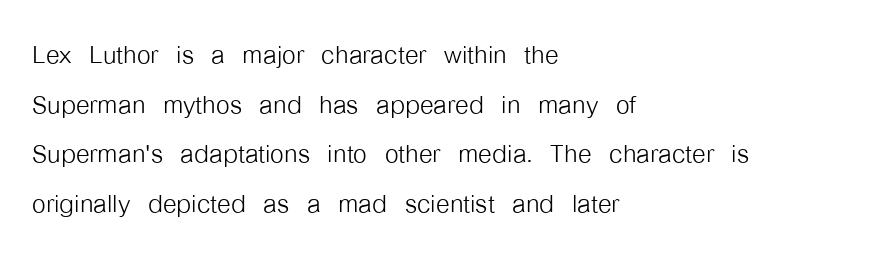
The image shows 35 px light, condensed sans-serif type, upright; set left-aligned, normal line spacing (1.42x), normal letter spacing, not underlined; low stroke contrast and a medium x-height.
